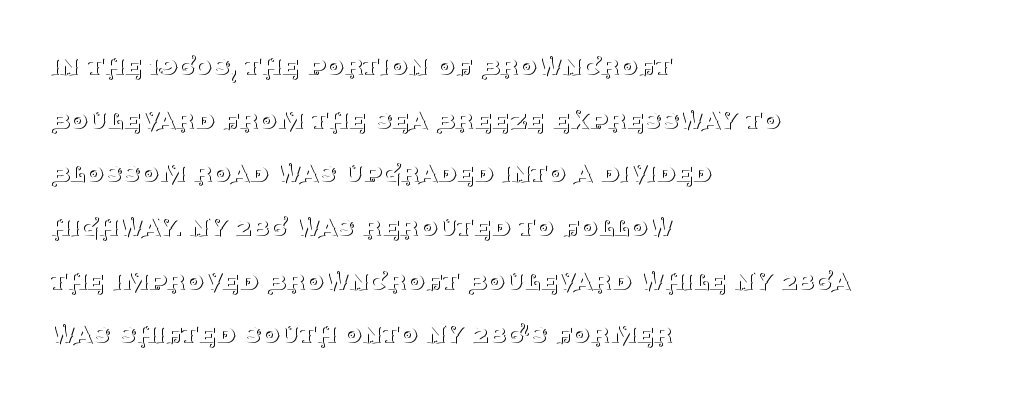
The image shows 30 px thin serif type, upright; set left-aligned, line spacing 1.79x, normal letter spacing, not underlined; medium stroke contrast and a large x-height.
